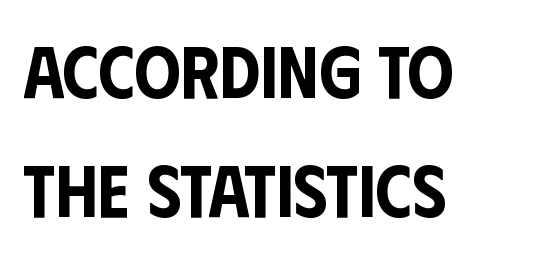
The lines are quadded left. To sum up the face: it is a sans, with no serifs. What's the leading like? Ordinary, nothing unusual. Each letter keeps its own natural width here, so spacing adapts to shape. Posture: upright roman. Descenders hang freely into open space.
